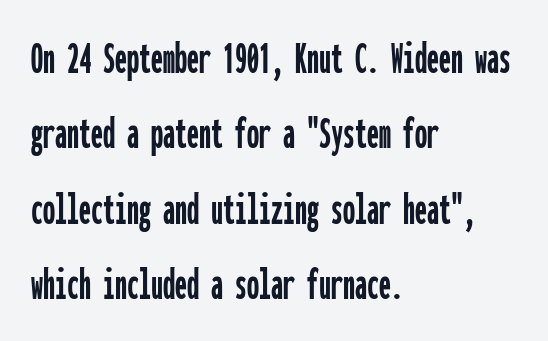
The image shows 48 px condensed sans-serif type, upright, monospaced; set left-aligned, normal line spacing (1.57x), normal letter spacing, not underlined; low stroke contrast and a medium x-height.
